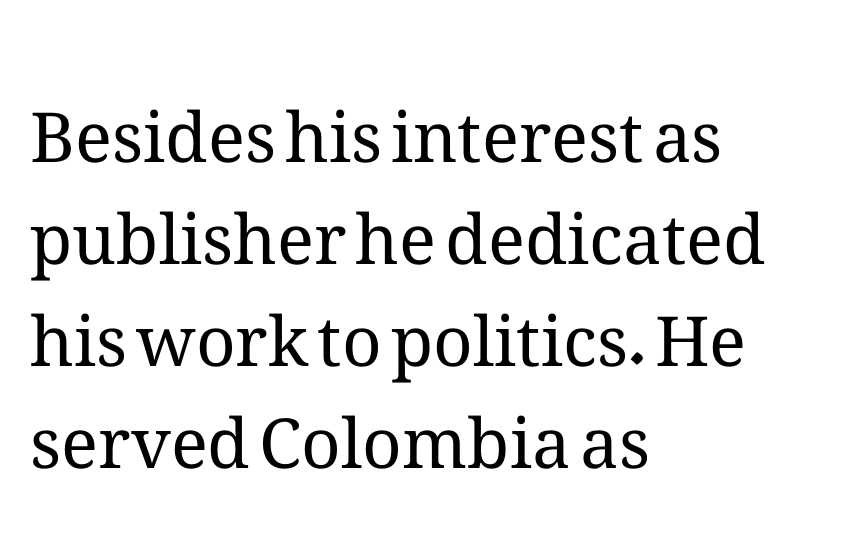
{"italic": "no", "bold": "no", "weight": "regular", "width": "normal", "stroke_contrast": "medium", "x_height": "medium", "monospaced": "no", "underline": "no", "align": "left", "line_spacing": "normal", "line_spacing_ratio": 1.48, "letter_spacing": "normal", "letter_spacing_em": 0.0, "glyph_px": 69}
